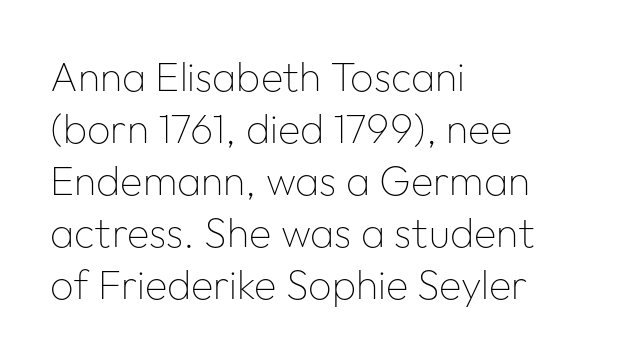
The image shows 41 px thin sans-serif type, upright; set left-aligned, normal line spacing (1.27x), normal letter spacing, not underlined; low stroke contrast and a medium x-height.
